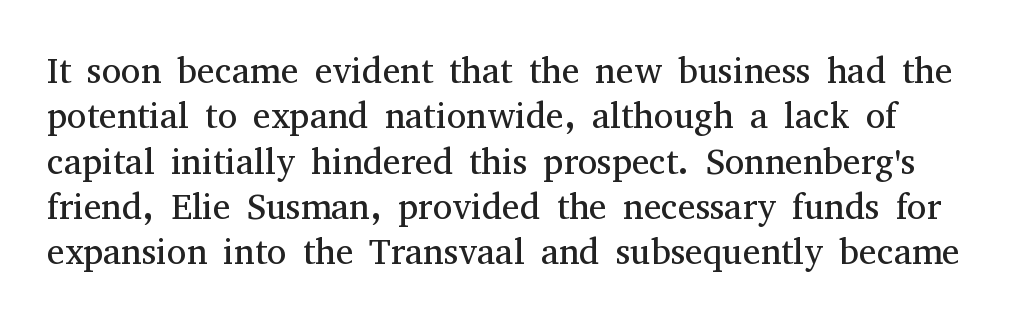
Baseline-to-baseline distance is the conventional proportion of letter height. The font family rendered here belongs to the serif group. Is the stroke heavy? The answer is a plain regular-or-lighter. Upright lettering throughout. Note the varied advance widths — an 'i' is clearly narrower than an 'm'.
